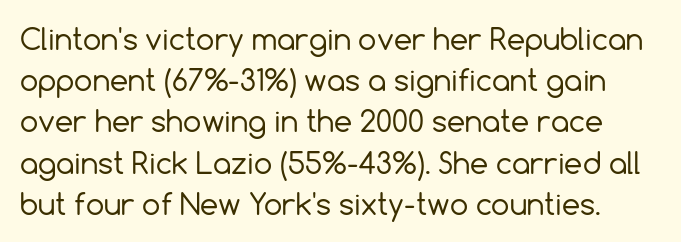
Q: Is the text bold? A: No.
Q: Is the text italic (slanted)? A: No, it is upright.
Q: Is the typeface a serif or a sans-serif typeface? A: Sans-serif.
Q: Is the text underlined? A: No.
Q: Is the spacing between letters normal or unusually wide? A: Normal.
Q: Is the spacing between lines tight, normal or loose? A: Normal.
Q: Width (condensed, normal, or wide)? A: Normal.
Q: x-height? A: Medium.
Q: Monospaced? A: No.
